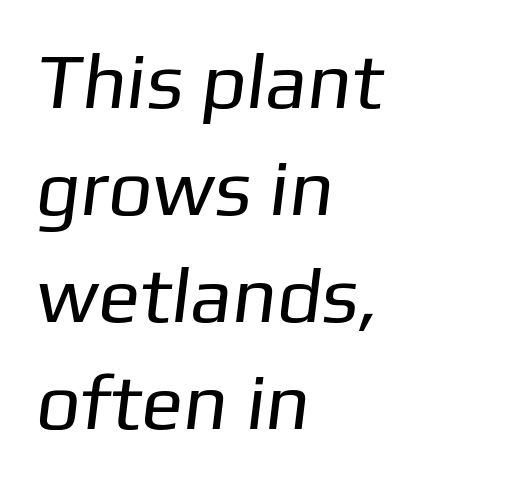
The typesetter chose a ragged-right arrangement here. These lines are composed in type without serifs. Evenly set lines give the paragraph a standard silhouette. Think standard paragraph weight, or any step lighter than that. Honestly, there is no underline to notice here at all. Inter-character spacing is left at the font's built-in metrics.
